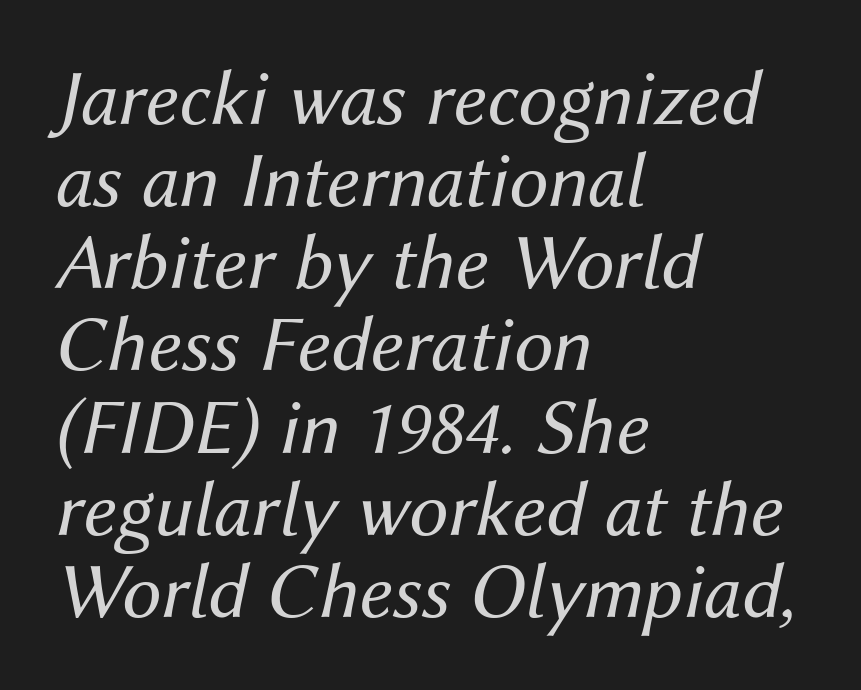
The zone under the glyphs is completely vacant. A typesetter would call this proportional, since set widths differ per character. These lines keep a tight, regular rhythm from letter to letter. Notice how descenders almost collide with the ascenders below — that's tight leading. Emphasis-style slanted type is in use.
